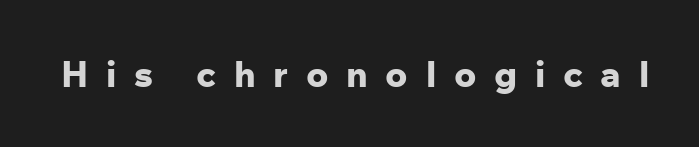
{"serif": "no", "italic": "no", "bold": "yes", "weight": "bold", "width": "normal", "stroke_contrast": "low", "x_height": "medium", "monospaced": "no", "underline": "no", "letter_spacing": "wide", "letter_spacing_em": 0.49, "glyph_px": 36}
